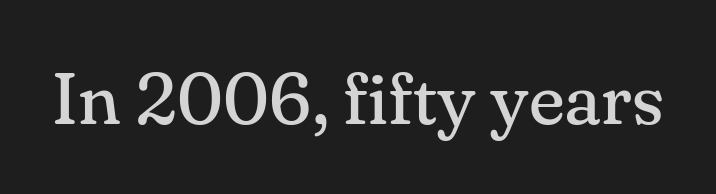
{"serif": "yes", "italic": "no", "bold": "no", "weight": "regular", "width": "normal", "stroke_contrast": "medium", "x_height": "small", "monospaced": "no", "underline": "no", "letter_spacing": "normal", "letter_spacing_em": 0.0, "glyph_px": 74}
